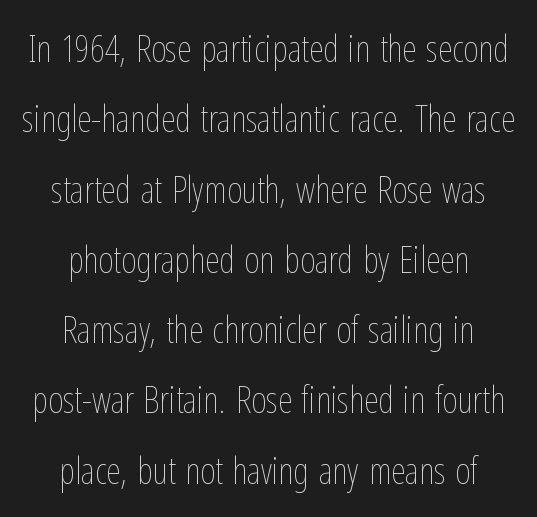
{"italic": "no", "bold": "no", "weight": "thin", "width": "condensed", "stroke_contrast": "low", "x_height": "medium", "monospaced": "no", "underline": "no", "align": "center", "line_spacing": "loose", "line_spacing_ratio": 1.9, "letter_spacing": "normal", "letter_spacing_em": 0.0, "glyph_px": 37}
